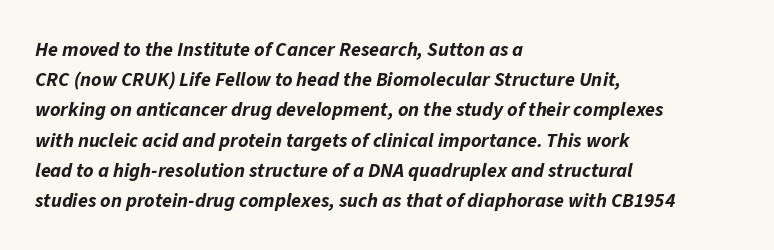
{"italic": "yes", "lean": "right", "slant_degrees": 11, "bold": "yes", "underline": "no", "align": "left", "line_spacing": "normal", "line_spacing_ratio": 1.51, "letter_spacing": "normal", "letter_spacing_em": 0.0, "glyph_px": 20}
